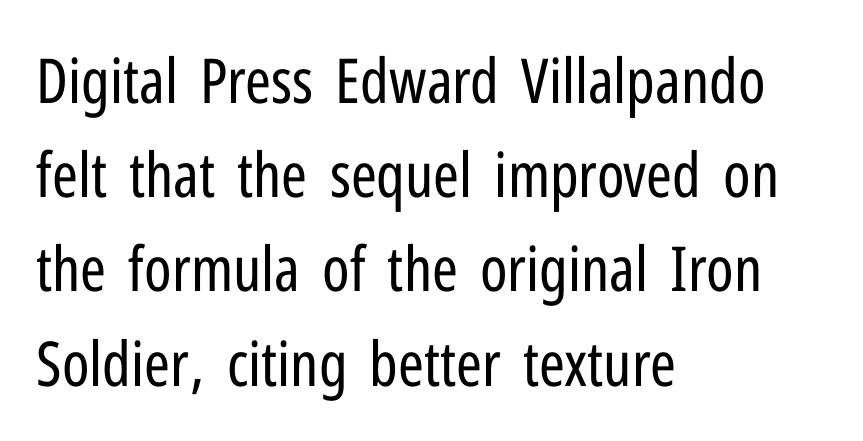
{"serif": "no", "italic": "no", "bold": "no", "weight": "regular", "width": "condensed", "stroke_contrast": "low", "x_height": "medium", "monospaced": "no", "underline": "no", "align": "left", "line_spacing": "normal", "line_spacing_ratio": 1.52, "letter_spacing": "normal", "letter_spacing_em": 0.0, "glyph_px": 62}
